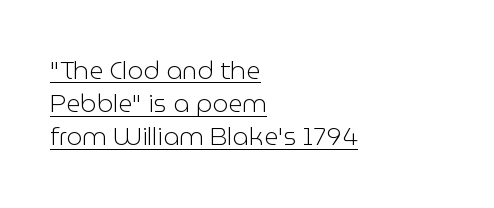
It's the straight-up-and-down kind of type. Between one letter and the next there's only the usual sliver of space. Notice how a bar underscores the lettering throughout. The passage shown stacks its lines at a standard gap. If you drew a ruler down the left edge, every line would touch it.
